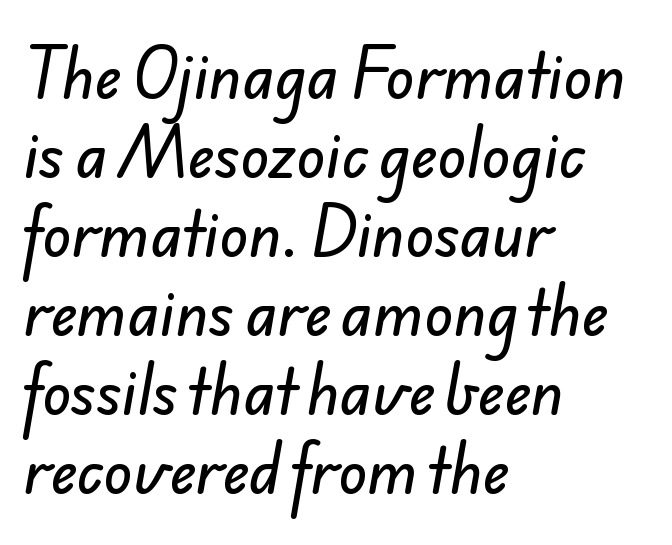
{"serif": "no", "width": "normal", "stroke_contrast": "low", "x_height": "small", "monospaced": "no", "underline": "no", "align": "left", "line_spacing": "normal", "line_spacing_ratio": 1.34, "letter_spacing": "normal", "letter_spacing_em": 0.0, "glyph_px": 59}
